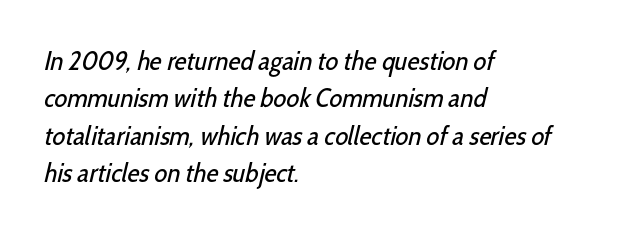
Q: Is the text bold? A: No.
Q: Is the text underlined? A: No.
Q: How is the paragraph aligned? A: Left-aligned.
Q: Is the spacing between letters normal or unusually wide? A: Normal.
Q: Is the spacing between lines tight, normal or loose? A: Normal.
